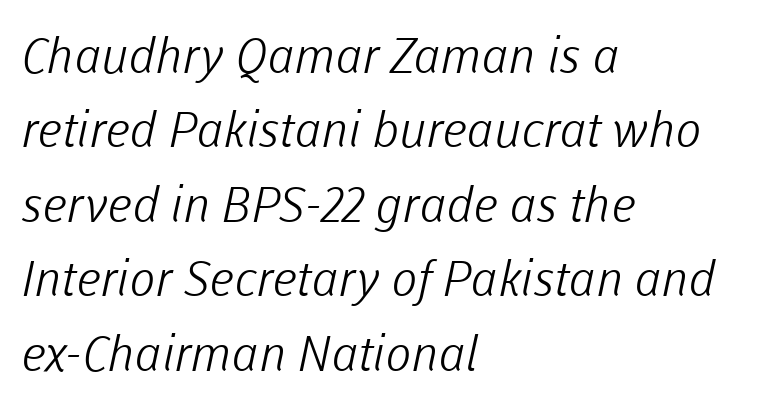
The image shows 49 px light sans-serif type; set left-aligned, normal line spacing (1.52x), normal letter spacing, not underlined; low stroke contrast and a medium x-height.
